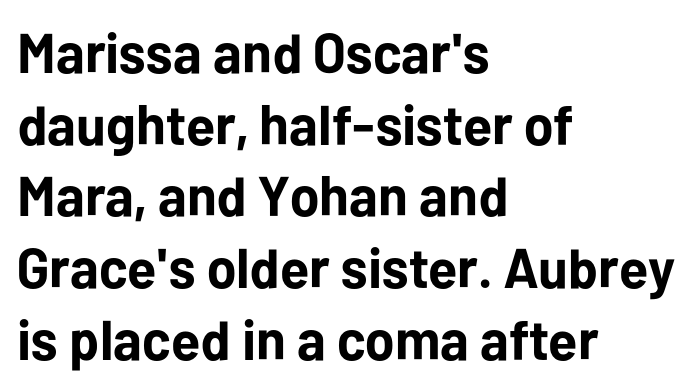
{"serif": "no", "italic": "no", "bold": "yes", "weight": "bold", "width": "normal", "stroke_contrast": "low", "x_height": "medium", "monospaced": "no", "underline": "no", "align": "left", "line_spacing": "normal", "line_spacing_ratio": 1.28, "letter_spacing": "normal", "letter_spacing_em": 0.0, "glyph_px": 56}
